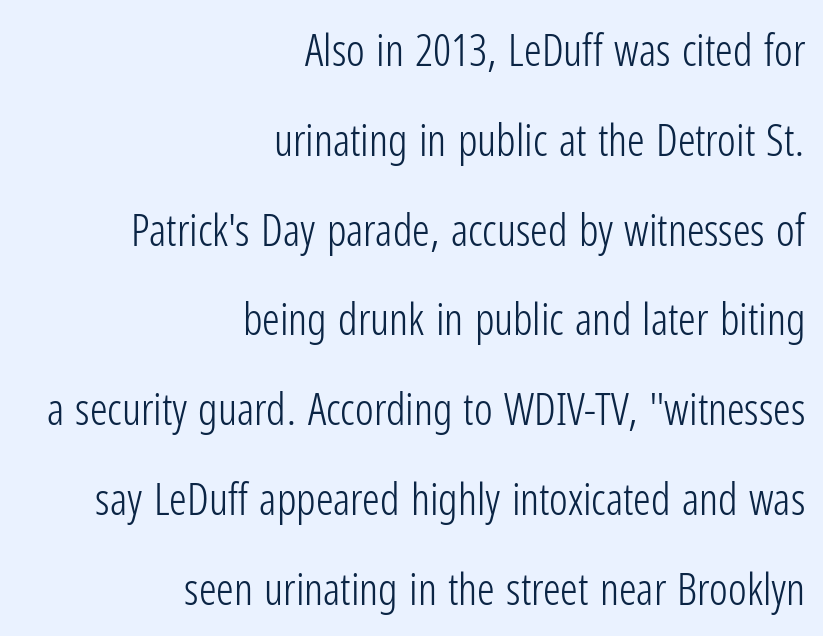
{"serif": "no", "italic": "no", "bold": "no", "weight": "light", "width": "condensed", "stroke_contrast": "low", "x_height": "medium", "monospaced": "no", "underline": "no", "align": "right", "line_spacing": "loose", "line_spacing_ratio": 2.04, "letter_spacing": "normal", "letter_spacing_em": 0.0, "glyph_px": 44}
